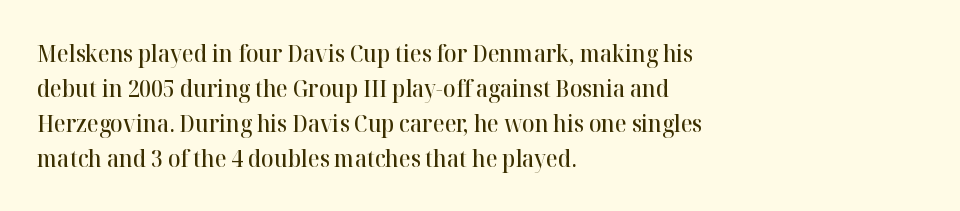
Q: Is the text bold? A: Semi-bold.
Q: Is the text italic (slanted)? A: No, it is upright.
Q: Is the text underlined? A: No.
Q: How is the paragraph aligned? A: Left-aligned.
Q: Is the spacing between letters normal or unusually wide? A: Normal.
Q: Is the spacing between lines tight, normal or loose? A: Normal.
